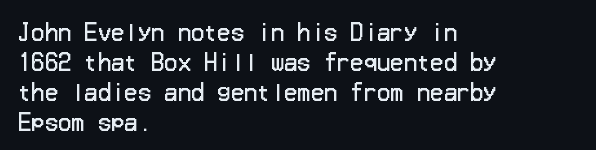
Reading down the column, the eye jumps a familiar distance to each next line. Left-aligned paragraph, ragged on the right. Check under the words: just untouched page. Nope, not italic — everything's standing straight.
